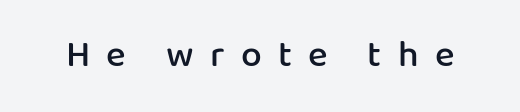
Q: Is the text bold? A: Semi-bold.
Q: Is the text italic (slanted)? A: No, it is upright.
Q: Is the typeface a serif or a sans-serif typeface? A: Sans-serif.
Q: Is the text underlined? A: No.
Q: Is the spacing between letters normal or unusually wide? A: Unusually wide.
Q: Width (condensed, normal, or wide)? A: Normal.
Q: Stroke contrast? A: Low.
Q: x-height? A: Medium.
Q: Monospaced? A: No.
